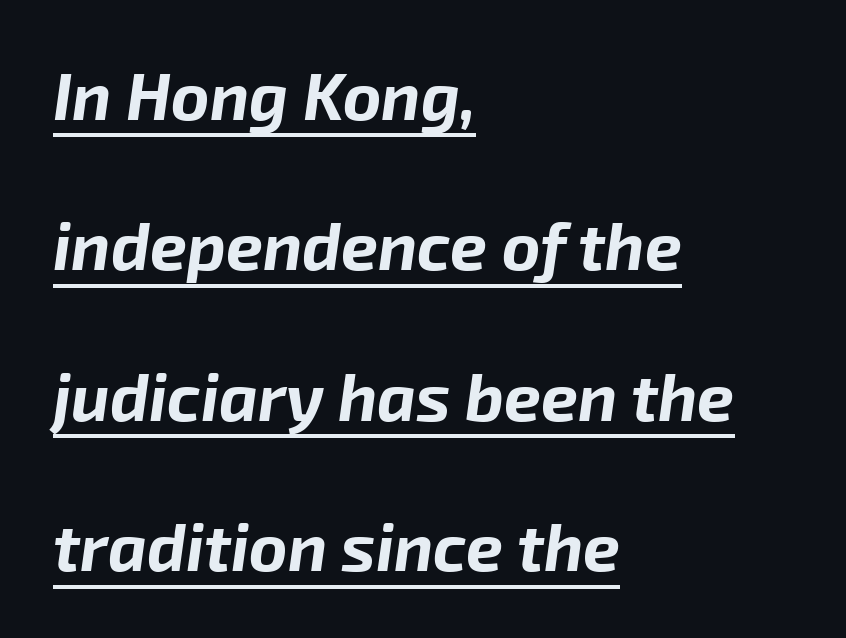
Q: Is the text bold? A: Yes.
Q: Is the text italic (slanted)? A: Yes, it leans right by about 8 degrees.
Q: Is the text underlined? A: Yes.
Q: How is the paragraph aligned? A: Left-aligned.
Q: Is the spacing between letters normal or unusually wide? A: Normal.
Q: Is the spacing between lines tight, normal or loose? A: Loose.
Q: Width (condensed, normal, or wide)? A: Normal.
Q: Stroke contrast? A: Low.
Q: x-height? A: Medium.
Q: Monospaced? A: No.
